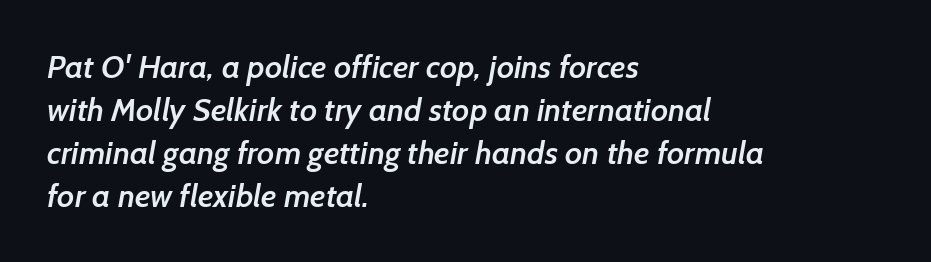
{"serif": "no", "bold": "semi", "weight": "semibold", "width": "normal", "stroke_contrast": "low", "x_height": "medium", "monospaced": "no", "underline": "no", "align": "left", "line_spacing": "normal", "line_spacing_ratio": 1.34, "letter_spacing": "normal", "letter_spacing_em": 0.0, "glyph_px": 32}
